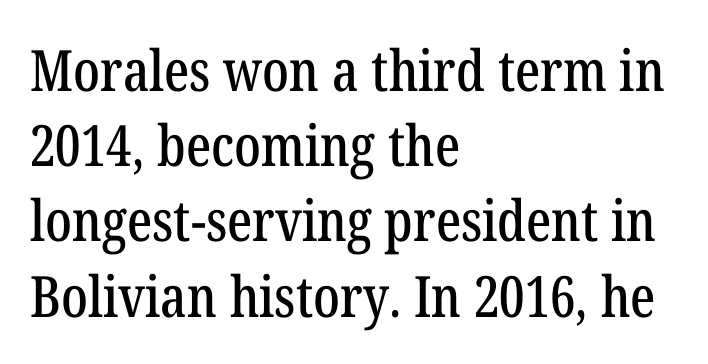
The image shows 57 px condensed serif type, upright; set left-aligned, normal line spacing (1.32x), normal letter spacing, not underlined; low stroke contrast and a medium x-height.
